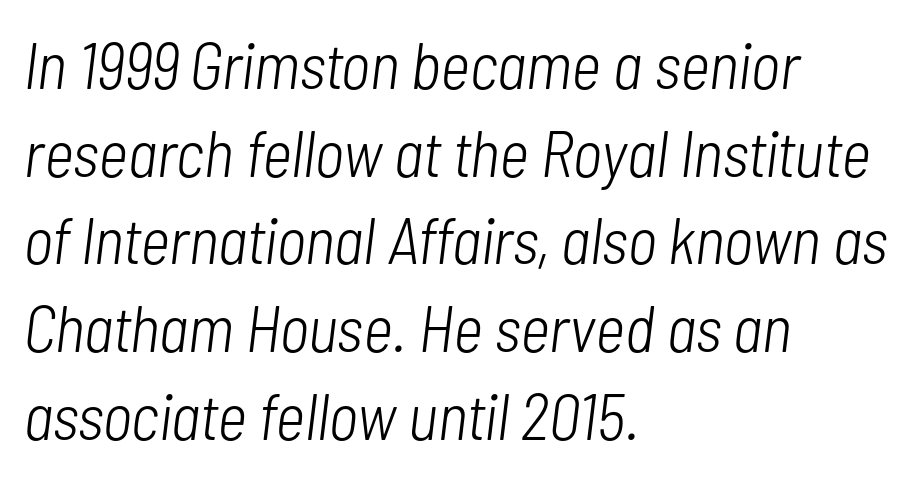
The image shows 65 px light, condensed type, italic (leaning right); set left-aligned, normal line spacing (1.35x), normal letter spacing, not underlined; low stroke contrast and a medium x-height.
